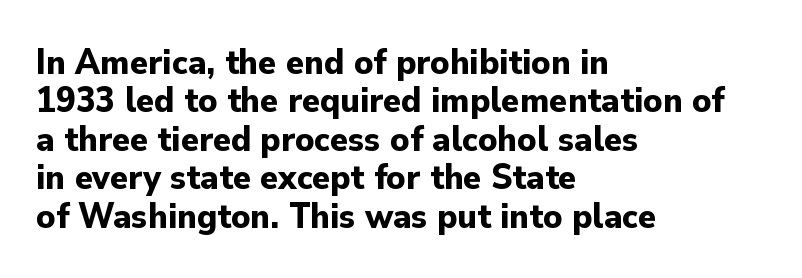
{"serif": "no", "italic": "no", "bold": "yes", "weight": "bold", "width": "normal", "stroke_contrast": "low", "x_height": "small", "monospaced": "no", "underline": "no", "align": "left", "line_spacing": "tight", "line_spacing_ratio": 1.04, "letter_spacing": "normal", "letter_spacing_em": 0.0, "glyph_px": 37}
